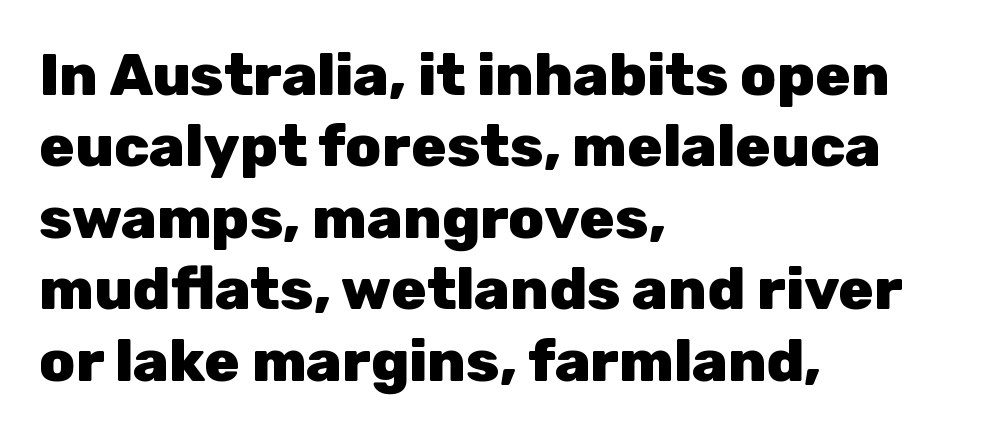
The image shows 59 px heavy sans-serif type, upright; set left-aligned, line spacing 1.21x, normal letter spacing, not underlined; low stroke contrast and a medium x-height.
